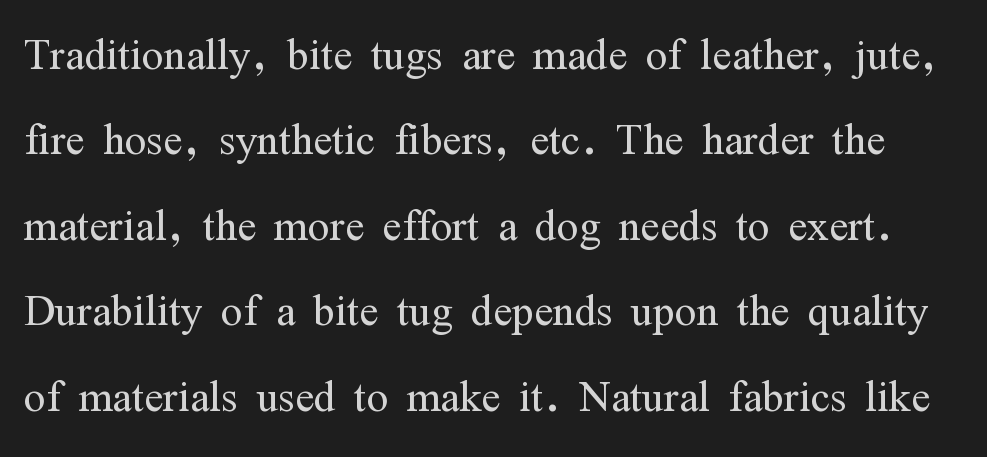
{"serif": "yes", "italic": "no", "bold": "no", "weight": "light", "width": "condensed", "stroke_contrast": "medium", "x_height": "medium", "monospaced": "no", "underline": "no", "line_spacing": "normal", "line_spacing_ratio": 1.5, "letter_spacing": "normal", "letter_spacing_em": 0.0, "glyph_px": 57}
